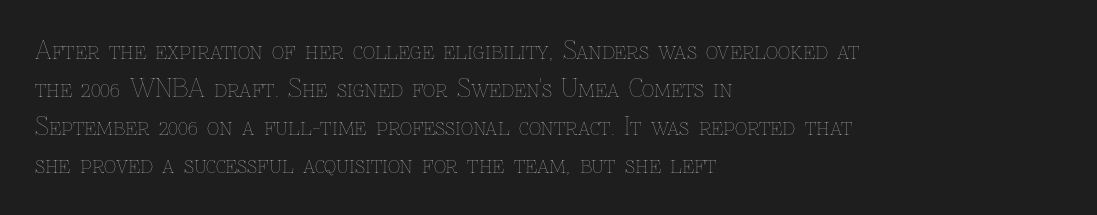
Q: Is the text bold? A: No.
Q: Is the text italic (slanted)? A: No, it is upright.
Q: Is the text underlined? A: No.
Q: How is the paragraph aligned? A: Left-aligned.
Q: Is the spacing between letters normal or unusually wide? A: Normal.
Q: Is the spacing between lines tight, normal or loose? A: Normal.
